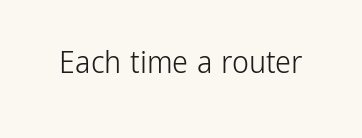
Descender tails drop into unmarked territory. Font category for this specimen: sans-serif. If you drew a line through each stem, it would be perfectly vertical. Nothing unusual about the tracking: characters are spaced as the font intends.
